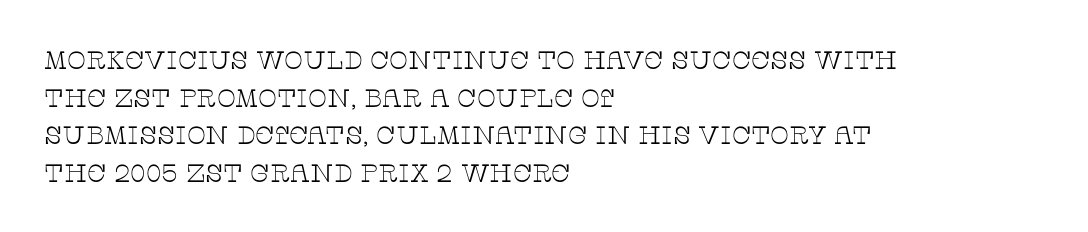
The face used here is rendered with its standard letterfit. Just letters on the line, the space beneath them empty. Caption: face not bold, strokes unweighted. Line spacing here is normal.
